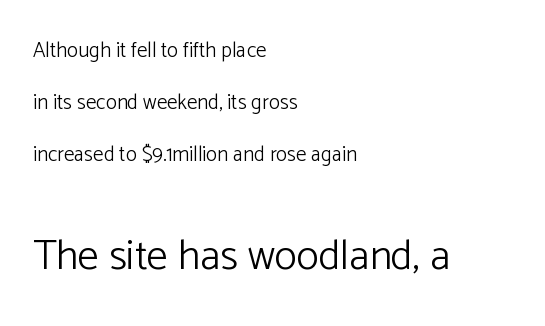
The image shows 42 px light sans-serif type, upright; set left-aligned, loose line spacing (2.47x), normal letter spacing, not underlined; the second (bottom) block is 2.0x larger; low stroke contrast and a medium x-height.
